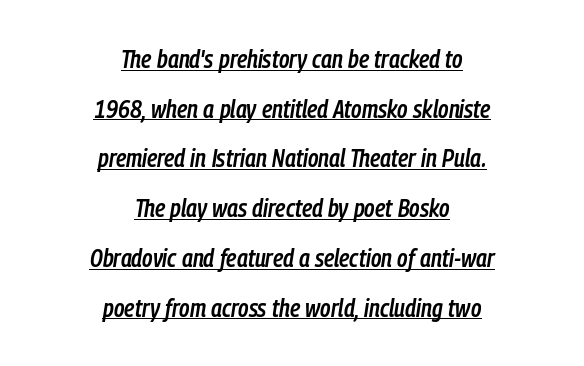
Observe the lean: these are italic letterforms. Tracking here is standard; glyphs follow each other at the usual distance. The passage shown is semibold, sitting just below true bold. The text block is weighted toward neither margin, spreading evenly from the middle. Does the leading feel generous? Absolutely, it's lavish.
